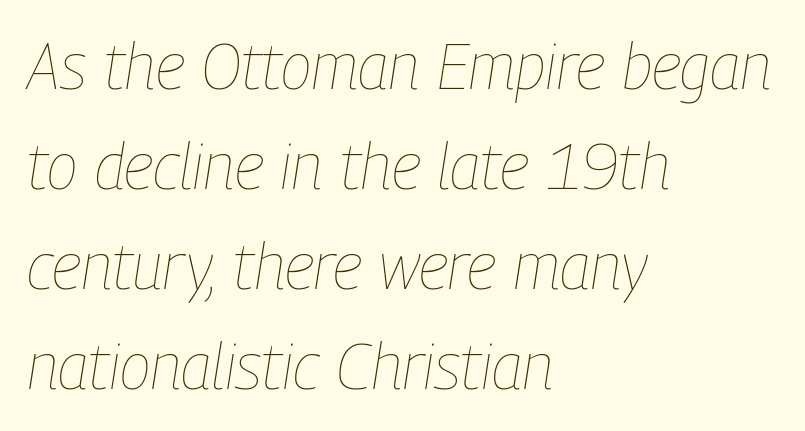
Bold? No — there's no thickening of the strokes. Looks like regular typesetting: each glyph gets only the width it needs. Notice how descenders clear the ascenders below comfortably — that's standard leading. Compared with typical body copy, the letter spacing here is the same. Plain, unruled lines of type.
